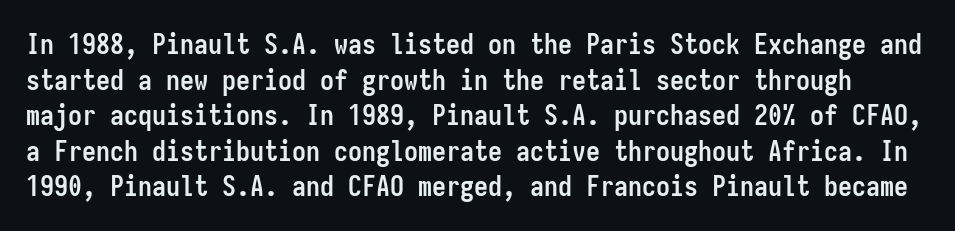
Q: Is the text bold? A: Yes.
Q: Is the text italic (slanted)? A: No, it is upright.
Q: Is the typeface a serif or a sans-serif typeface? A: Sans-serif.
Q: Is the text underlined? A: No.
Q: Is the spacing between letters normal or unusually wide? A: Normal.
Q: Is the spacing between lines tight, normal or loose? A: Normal.
Q: Width (condensed, normal, or wide)? A: Condensed.
Q: Stroke contrast? A: Low.
Q: x-height? A: Medium.
Q: Monospaced? A: Yes.
